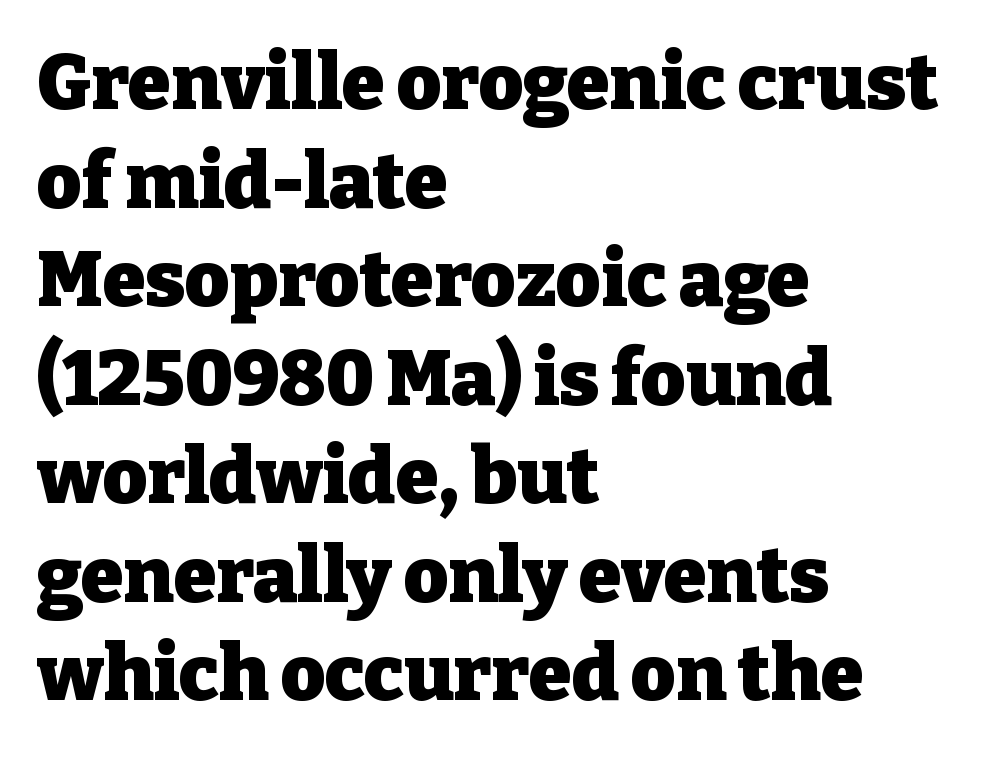
These lines keep a tight, regular rhythm from letter to letter. What kind of face is this? One with serifs. Do the letters lean? They stand straight. A student would call this left alignment; a typographer would say flush left, rag right. Character widths vary here, with narrow letters taking less room than wide ones.
